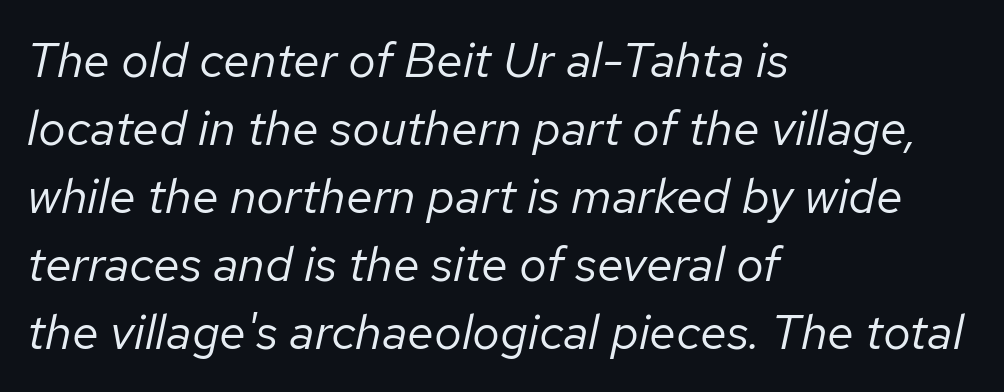
The image shows 49 px regular-weight type, italic (leaning right); set left-aligned, normal line spacing (1.39x), normal letter spacing, not underlined; low stroke contrast and a medium x-height.
